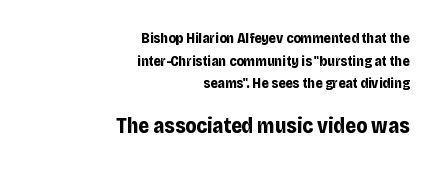
{"italic": "no", "bold": "yes", "underline": "no", "align": "right", "line_spacing": "normal", "line_spacing_ratio": 1.61, "letter_spacing": "normal", "letter_spacing_em": 0.0, "larger_block": "second", "size_ratio": 1.5, "glyph_px": 21}
